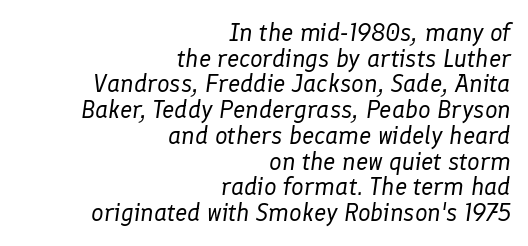
The image shows 25 px text type, italic (leaning right); set right-aligned, tight line spacing (1.03x), normal letter spacing, not underlined.
